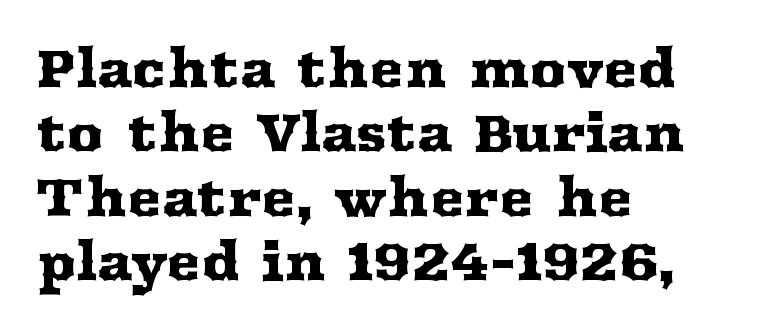
The image shows 52 px wide serif type, upright; set left-aligned, line spacing 1.24x, normal letter spacing, not underlined; medium stroke contrast and a medium x-height.
